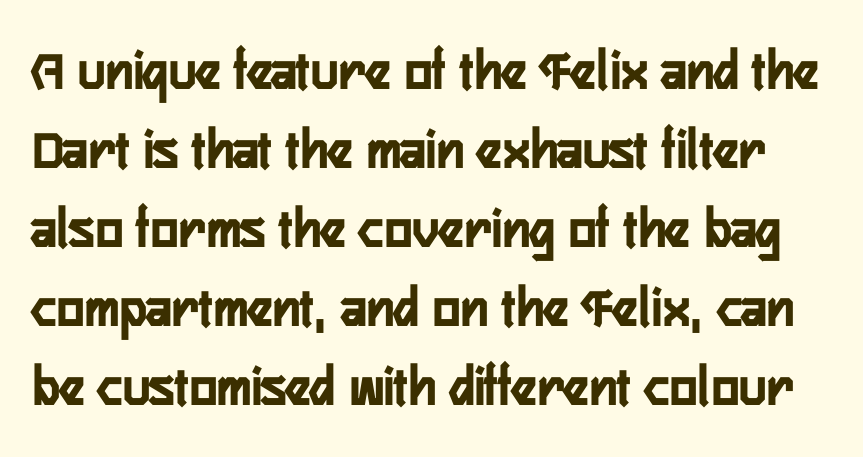
{"serif": "no", "italic": "no", "width": "condensed", "stroke_contrast": "low", "x_height": "medium", "monospaced": "no", "underline": "no", "line_spacing": "normal", "line_spacing_ratio": 1.36, "letter_spacing": "normal", "letter_spacing_em": 0.0, "glyph_px": 58}
